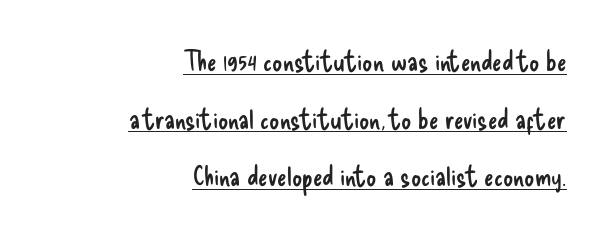
Q: Is the text bold? A: No.
Q: Is the text italic (slanted)? A: No, it is upright.
Q: Is the typeface a serif or a sans-serif typeface? A: Sans-serif.
Q: Is the text underlined? A: Yes.
Q: How is the paragraph aligned? A: Right-aligned.
Q: Is the spacing between letters normal or unusually wide? A: Normal.
Q: Is the spacing between lines tight, normal or loose? A: Loose.
Q: Width (condensed, normal, or wide)? A: Condensed.
Q: Stroke contrast? A: Low.
Q: x-height? A: Small.
Q: Monospaced? A: No.
